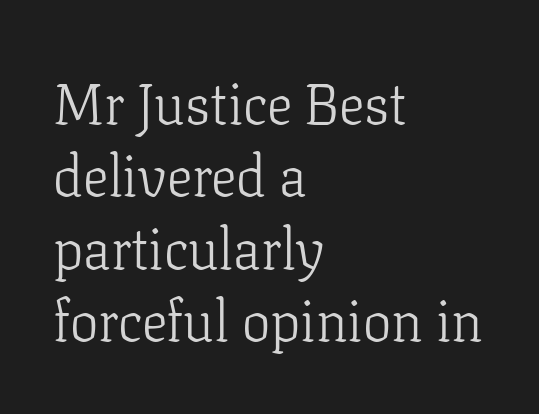
The image shows 57 px light serif type, upright; set left-aligned, normal line spacing (1.27x), normal letter spacing, not underlined; low stroke contrast and a medium x-height.
